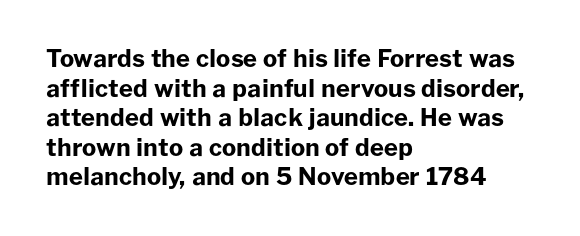
The image shows 24 px bold type, upright; set left-aligned, line spacing 1.23x, normal letter spacing, not underlined.
